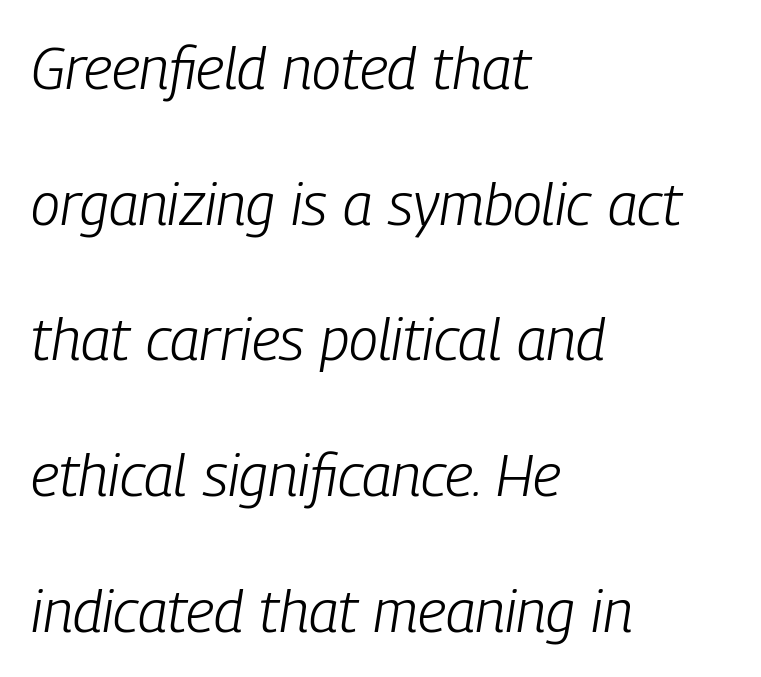
Q: Is the text bold? A: No.
Q: Is the text italic (slanted)? A: Yes, it leans right by about 9 degrees.
Q: Is the text underlined? A: No.
Q: How is the paragraph aligned? A: Left-aligned.
Q: Is the spacing between letters normal or unusually wide? A: Normal.
Q: Is the spacing between lines tight, normal or loose? A: Loose.
Q: Width (condensed, normal, or wide)? A: Condensed.
Q: Stroke contrast? A: Low.
Q: x-height? A: Medium.
Q: Monospaced? A: No.
